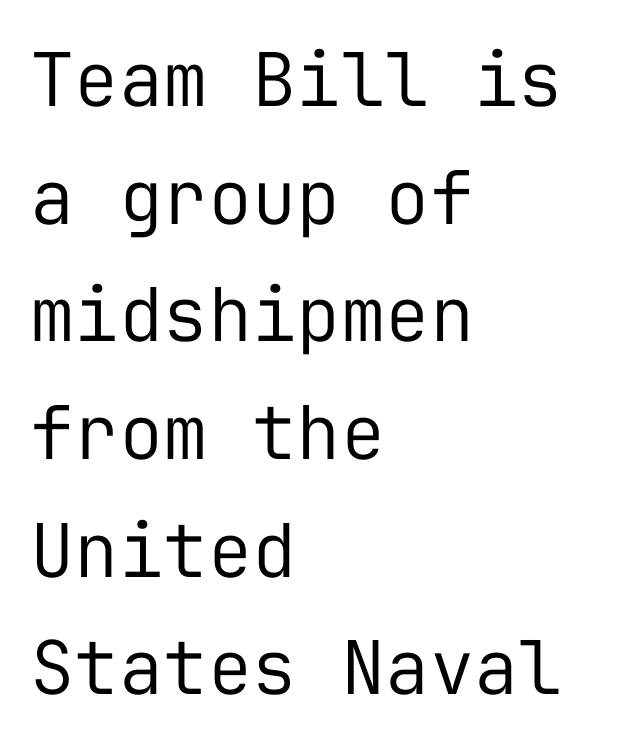
Q: Is the text bold? A: No.
Q: Is the text italic (slanted)? A: No, it is upright.
Q: Is the typeface a serif or a sans-serif typeface? A: Sans-serif.
Q: Is the text underlined? A: No.
Q: How is the paragraph aligned? A: Left-aligned.
Q: Is the spacing between letters normal or unusually wide? A: Normal.
Q: Is the spacing between lines tight, normal or loose? A: Normal.
Q: Width (condensed, normal, or wide)? A: Normal.
Q: Stroke contrast? A: Low.
Q: x-height? A: Medium.
Q: Monospaced? A: Yes.
